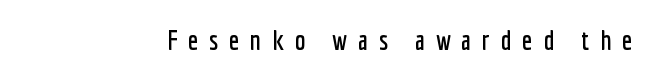
{"italic": "no", "underline": "no", "letter_spacing": "wide", "letter_spacing_em": 0.4, "glyph_px": 27}
